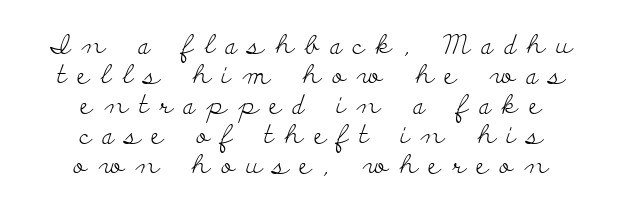
{"bold": "no", "underline": "no", "align": "center", "line_spacing": "tight", "line_spacing_ratio": 1.15, "letter_spacing": "wide", "letter_spacing_em": 0.43, "glyph_px": 26}
